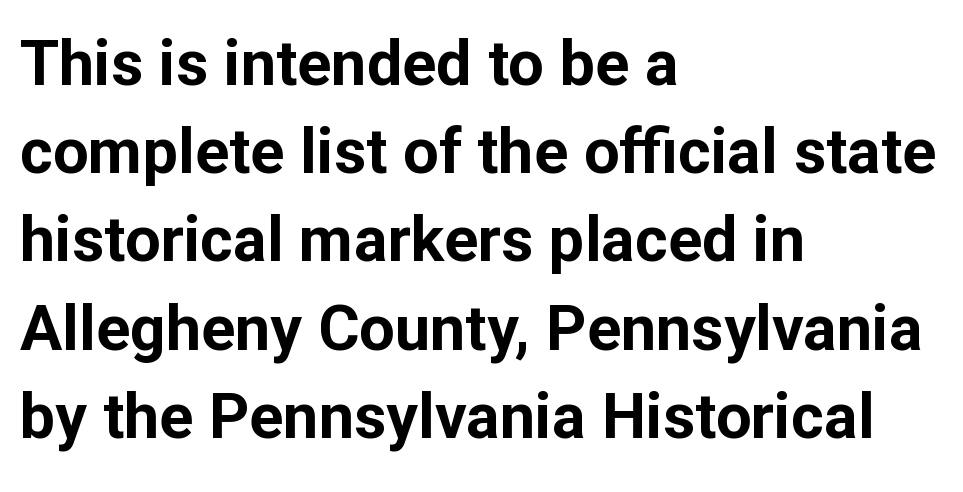
The image shows 63 px bold sans-serif type, upright; set left-aligned, normal line spacing (1.4x), normal letter spacing, not underlined; low stroke contrast and a medium x-height.
